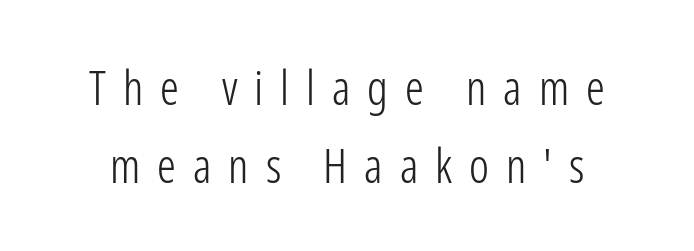
The image shows 47 px light, condensed sans-serif type, upright; set normal line spacing (1.65x), unusually wide letter spacing (+0.36 em), not underlined; low stroke contrast and a medium x-height.
